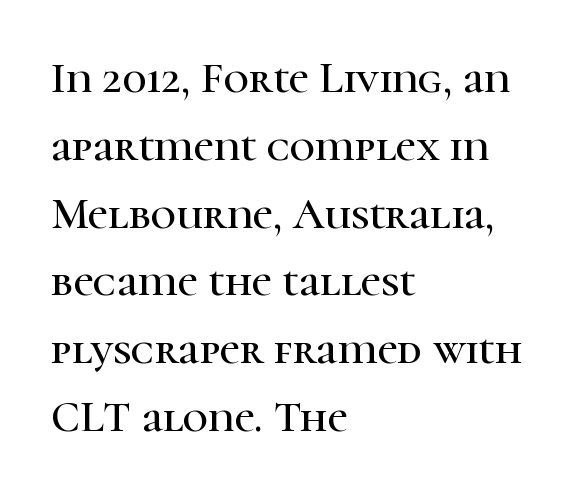
Leading: standard. Short note: letters normally spaced. The axis of the letterforms is exactly vertical. Casual observation: everything's shoved over to the left.
